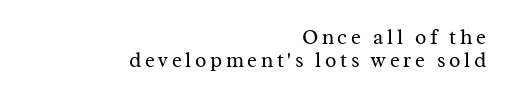
Layout note: lines flush right. Underlining? Definitely not there. Heaviness? Minimal to ordinary, like unemphasized prose. The space between consecutive lines is stingy.
